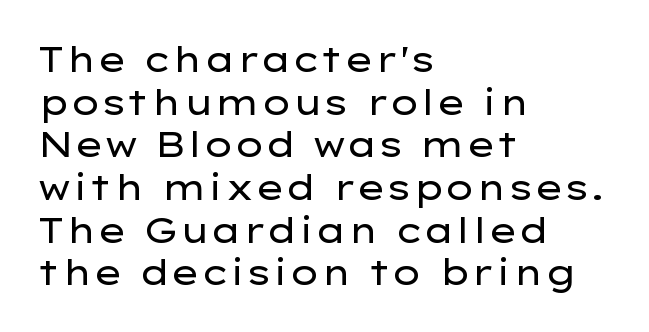
The image shows 35 px regular-weight, wide sans-serif type, upright; set left-aligned, line spacing 1.22x, normal letter spacing, not underlined; low stroke contrast and a medium x-height.
